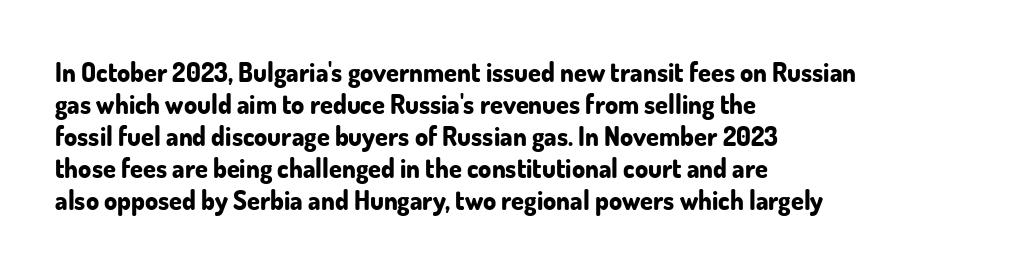
{"italic": "no", "bold": "yes", "underline": "no", "align": "left", "line_spacing_ratio": 1.23, "letter_spacing": "normal", "letter_spacing_em": 0.0, "glyph_px": 26}
